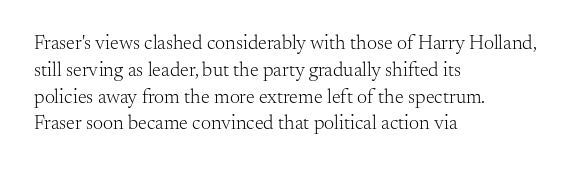
The image shows 20 px text type, upright; set left-aligned, normal line spacing (1.34x), normal letter spacing, not underlined.
